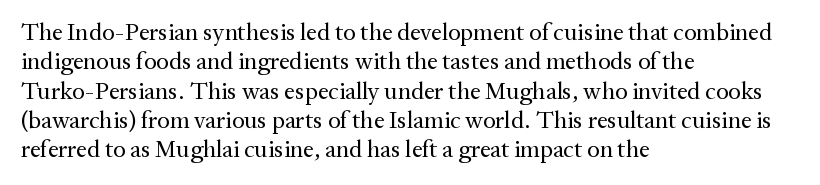
Q: Is the text bold? A: No.
Q: Is the text italic (slanted)? A: No, it is upright.
Q: Is the text underlined? A: No.
Q: How is the paragraph aligned? A: Left-aligned.
Q: Is the spacing between letters normal or unusually wide? A: Normal.
